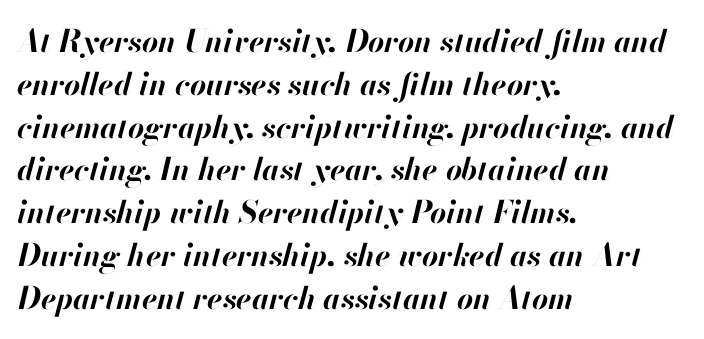
Q: Is the text bold? A: Yes.
Q: Is the text italic (slanted)? A: Yes, it leans right by about 13 degrees.
Q: Is the text underlined? A: No.
Q: How is the paragraph aligned? A: Left-aligned.
Q: Is the spacing between letters normal or unusually wide? A: Normal.
Q: Is the spacing between lines tight, normal or loose? A: Normal.
Q: Width (condensed, normal, or wide)? A: Normal.
Q: Stroke contrast? A: High.
Q: x-height? A: Small.
Q: Monospaced? A: No.
